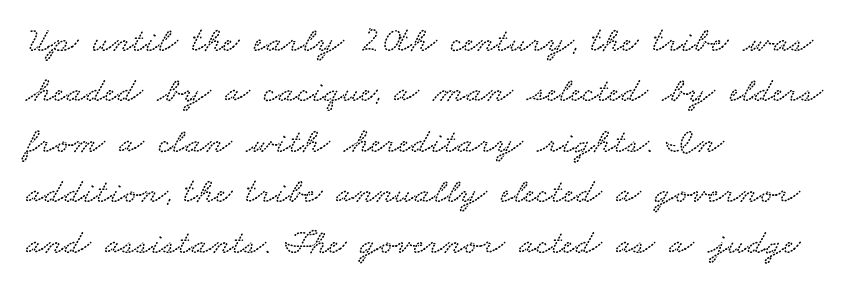
The image shows 36 px wide type; set left-aligned, normal line spacing (1.4x), normal letter spacing, not underlined; low stroke contrast and a small x-height.
